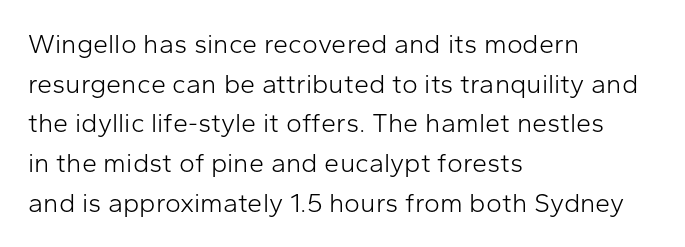
{"italic": "no", "bold": "no", "underline": "no", "align": "left", "line_spacing": "normal", "line_spacing_ratio": 1.47, "letter_spacing": "normal", "letter_spacing_em": 0.0, "glyph_px": 27}
